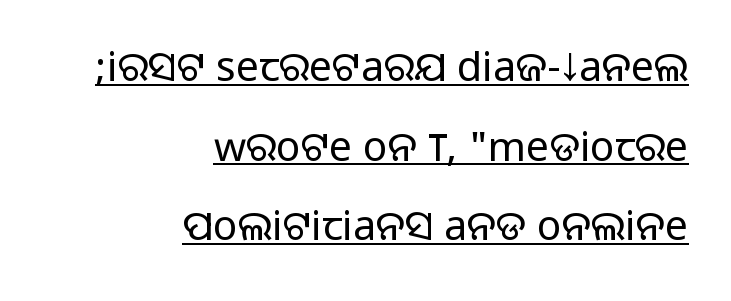
The image shows 41 px sans-serif type, upright; set right-aligned, loose line spacing (1.94x), normal letter spacing, underlined; medium stroke contrast.
